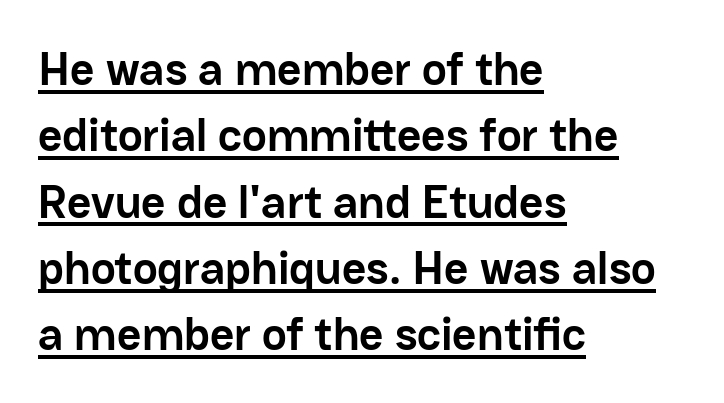
Q: Is the text bold? A: Yes.
Q: Is the text italic (slanted)? A: No, it is upright.
Q: Is the typeface a serif or a sans-serif typeface? A: Sans-serif.
Q: Is the text underlined? A: Yes.
Q: How is the paragraph aligned? A: Left-aligned.
Q: Is the spacing between letters normal or unusually wide? A: Normal.
Q: Is the spacing between lines tight, normal or loose? A: Normal.
Q: Width (condensed, normal, or wide)? A: Normal.
Q: Stroke contrast? A: Low.
Q: x-height? A: Medium.
Q: Monospaced? A: No.
